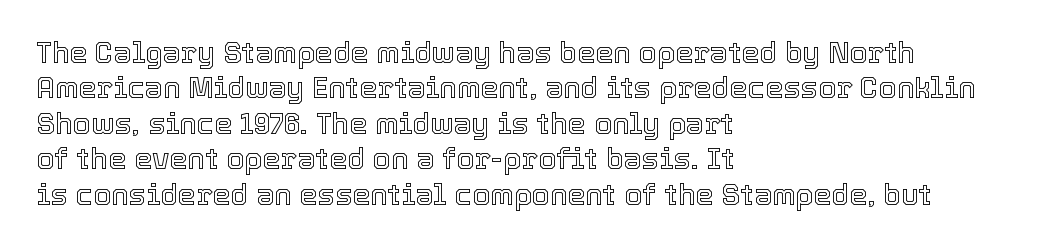
A typesetter would call this proportional, since set widths differ per character. Short and long lines alike share a common starting point at left. Check under the words: just untouched page. The letters stand straight up with perfectly vertical stems.
